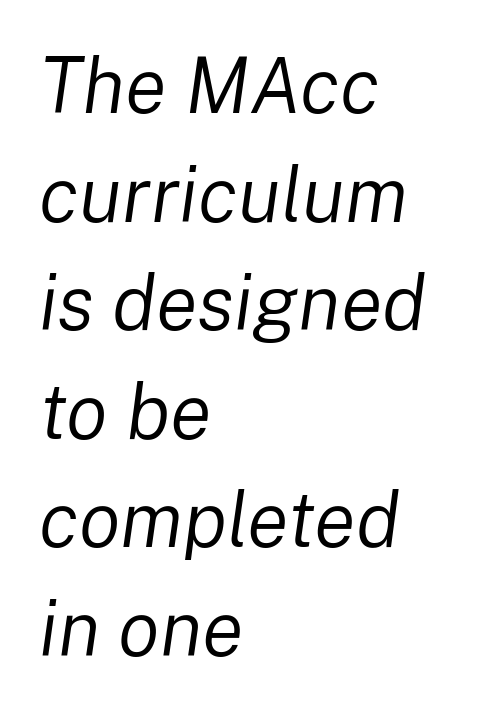
Q: Is the text bold? A: No.
Q: Is the text italic (slanted)? A: Yes, it leans right by about 8 degrees.
Q: Is the text underlined? A: No.
Q: How is the paragraph aligned? A: Left-aligned.
Q: Is the spacing between letters normal or unusually wide? A: Normal.
Q: Is the spacing between lines tight, normal or loose? A: Normal.
Q: Width (condensed, normal, or wide)? A: Normal.
Q: Stroke contrast? A: Low.
Q: x-height? A: Medium.
Q: Monospaced? A: No.
